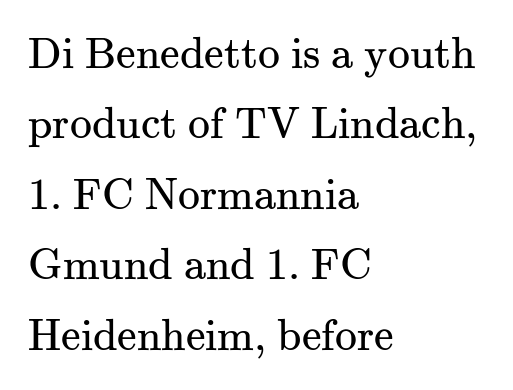
Q: Is the text bold? A: No.
Q: Is the text italic (slanted)? A: No, it is upright.
Q: Is the typeface a serif or a sans-serif typeface? A: Serif.
Q: Is the text underlined? A: No.
Q: How is the paragraph aligned? A: Left-aligned.
Q: Is the spacing between letters normal or unusually wide? A: Normal.
Q: Is the spacing between lines tight, normal or loose? A: Normal.
Q: Width (condensed, normal, or wide)? A: Normal.
Q: Stroke contrast? A: Medium.
Q: x-height? A: Small.
Q: Monospaced? A: No.
